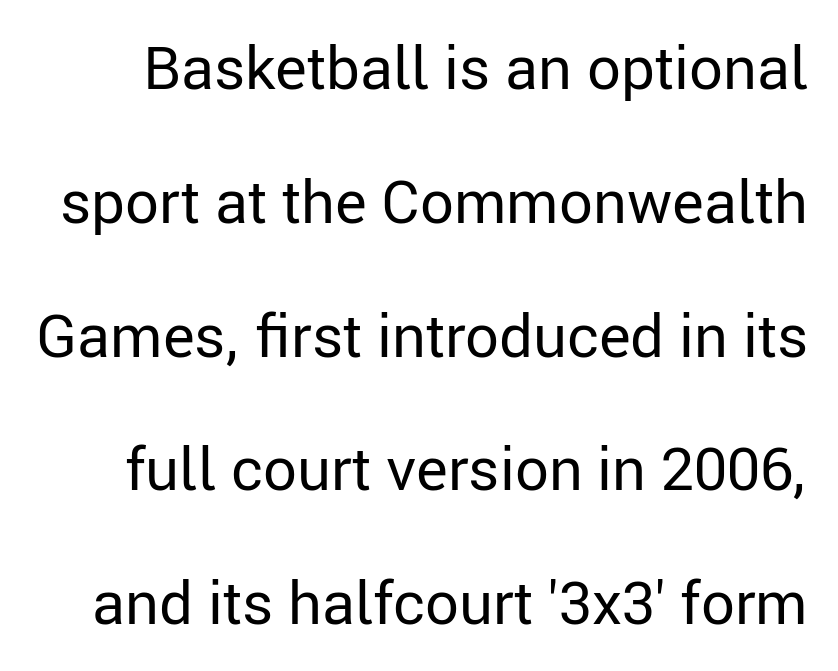
{"serif": "no", "italic": "no", "bold": "no", "weight": "regular", "width": "normal", "stroke_contrast": "low", "x_height": "medium", "monospaced": "no", "underline": "no", "line_spacing": "loose", "line_spacing_ratio": 2.23, "letter_spacing": "normal", "letter_spacing_em": 0.0, "glyph_px": 60}
